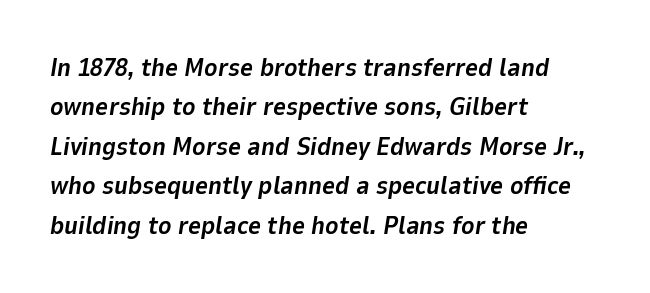
The image shows 25 px bold type, italic (leaning right); set left-aligned, normal line spacing (1.58x), normal letter spacing, not underlined.
